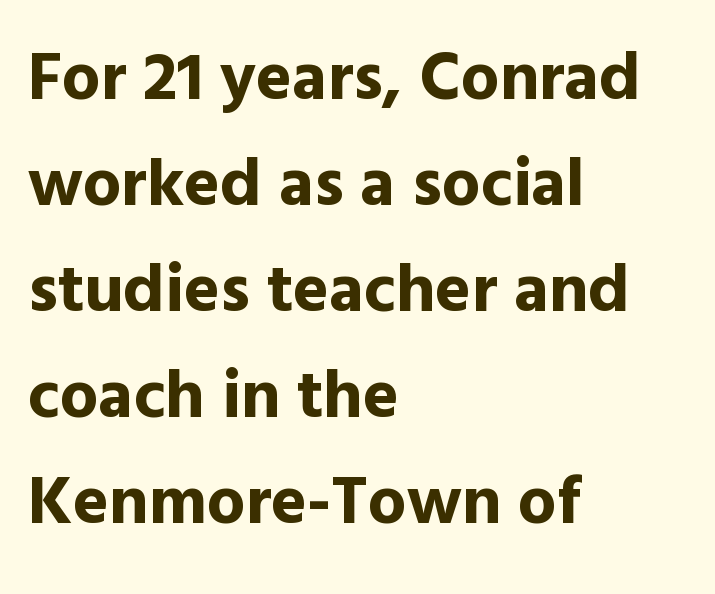
The image shows 68 px bold sans-serif type, upright; set left-aligned, normal line spacing (1.56x), normal letter spacing, not underlined; a medium x-height.
